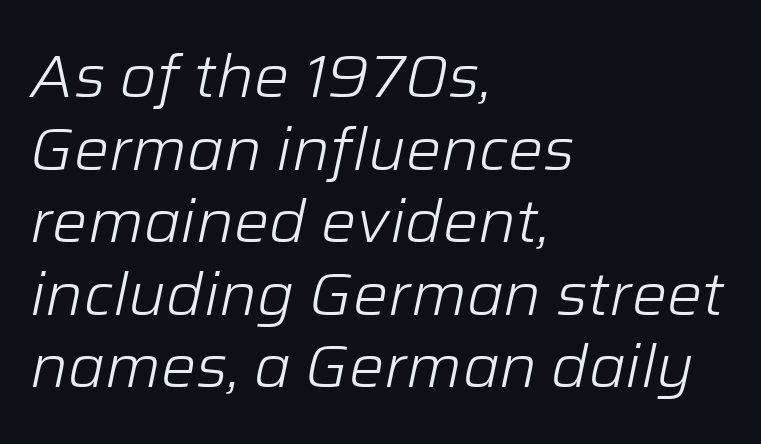
Just letters on the line, the space beneath them empty. The letterforms sit shoulder to shoulder at normal distance. Looks like regular typesetting: each glyph gets only the width it needs. One-word summary of the alignment: left. Rendered with sloped, italic letterforms. The letters look calm and open, with moderate or lighter stems.
